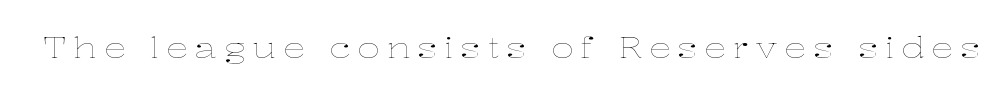
Q: Is the text bold? A: No.
Q: Is the text italic (slanted)? A: No, it is upright.
Q: Is the text underlined? A: No.
Q: Is the spacing between letters normal or unusually wide? A: Unusually wide.
Q: Width (condensed, normal, or wide)? A: Wide.
Q: Stroke contrast? A: Low.
Q: x-height? A: Medium.
Q: Monospaced? A: No.
